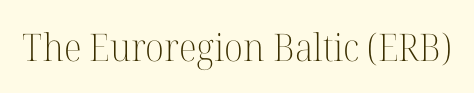
Q: Is the text bold? A: No.
Q: Is the text italic (slanted)? A: No, it is upright.
Q: Is the typeface a serif or a sans-serif typeface? A: Serif.
Q: Is the text underlined? A: No.
Q: Is the spacing between letters normal or unusually wide? A: Normal.
Q: Width (condensed, normal, or wide)? A: Normal.
Q: Stroke contrast? A: High.
Q: x-height? A: Medium.
Q: Monospaced? A: No.
